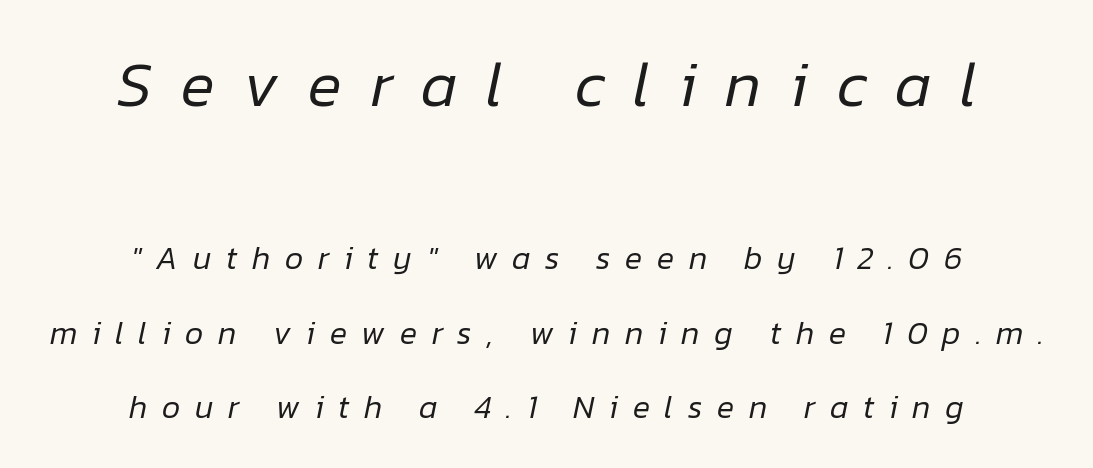
Q: Is the text bold? A: No.
Q: Is the text italic (slanted)? A: Yes, it leans right by about 12 degrees.
Q: Is the text underlined? A: No.
Q: How is the paragraph aligned? A: Centered.
Q: Is the spacing between letters normal or unusually wide? A: Unusually wide.
Q: Is the spacing between lines tight, normal or loose? A: Loose.
Q: Which block of text is set in a larger size, the first (top) or the second (bottom)? A: The first (top) one.
Q: Width (condensed, normal, or wide)? A: Normal.
Q: Stroke contrast? A: Low.
Q: x-height? A: Medium.
Q: Monospaced? A: No.
